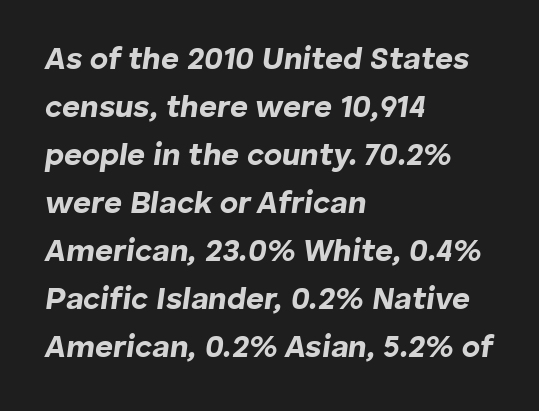
{"italic": "yes", "lean": "right", "slant_degrees": 8, "bold": "yes", "weight": "bold", "width": "normal", "stroke_contrast": "low", "x_height": "medium", "monospaced": "no", "underline": "no", "align": "left", "line_spacing": "normal", "line_spacing_ratio": 1.55, "letter_spacing": "normal", "letter_spacing_em": 0.0, "glyph_px": 31}
